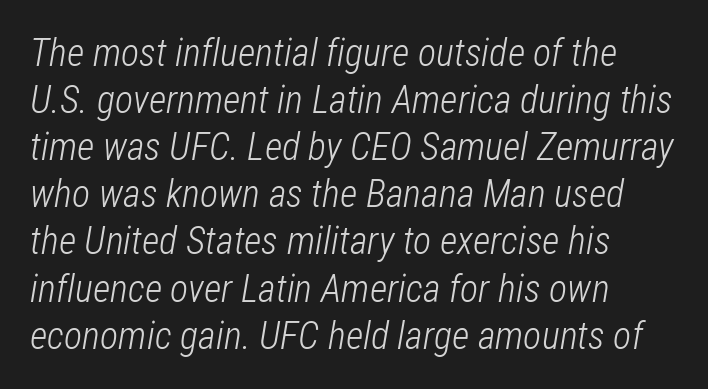
Q: Is the text bold? A: No.
Q: Is the text italic (slanted)? A: Yes, it leans right by about 12 degrees.
Q: Is the text underlined? A: No.
Q: How is the paragraph aligned? A: Left-aligned.
Q: Is the spacing between letters normal or unusually wide? A: Normal.
Q: Width (condensed, normal, or wide)? A: Condensed.
Q: Stroke contrast? A: Low.
Q: x-height? A: Medium.
Q: Monospaced? A: No.
